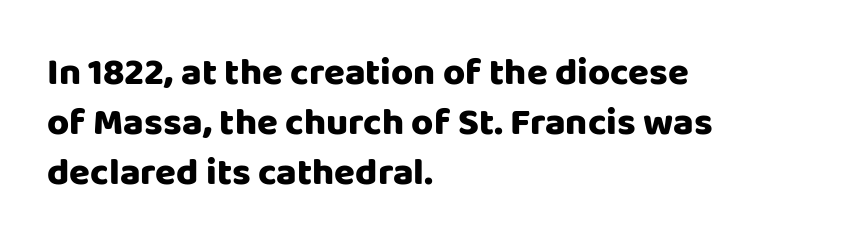
{"serif": "no", "italic": "no", "width": "normal", "stroke_contrast": "low", "x_height": "large", "monospaced": "no", "underline": "no", "align": "left", "line_spacing": "normal", "line_spacing_ratio": 1.32, "letter_spacing": "normal", "letter_spacing_em": 0.0, "glyph_px": 38}
